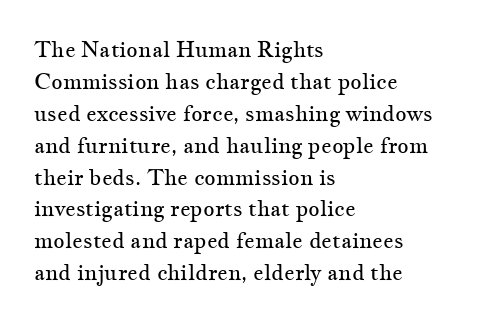
Q: Is the text bold? A: No.
Q: Is the text italic (slanted)? A: No, it is upright.
Q: Is the text underlined? A: No.
Q: How is the paragraph aligned? A: Left-aligned.
Q: Is the spacing between letters normal or unusually wide? A: Normal.
Q: Is the spacing between lines tight, normal or loose? A: Normal.
